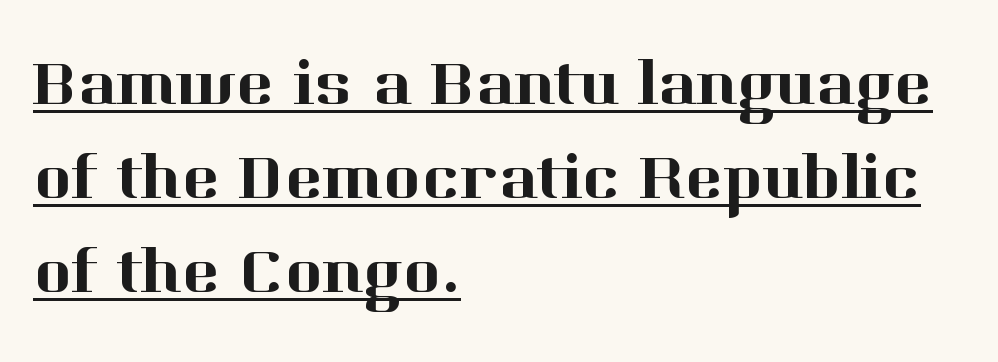
Q: Is the text italic (slanted)? A: No, it is upright.
Q: Is the typeface a serif or a sans-serif typeface? A: Serif.
Q: Is the text underlined? A: Yes.
Q: How is the paragraph aligned? A: Left-aligned.
Q: Is the spacing between letters normal or unusually wide? A: Normal.
Q: Is the spacing between lines tight, normal or loose? A: Normal.
Q: Width (condensed, normal, or wide)? A: Normal.
Q: Stroke contrast? A: High.
Q: x-height? A: Medium.
Q: Monospaced? A: No.
